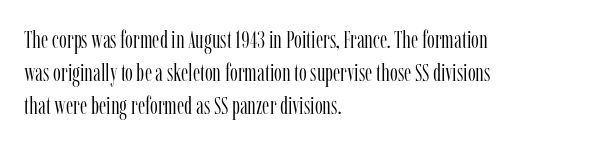
{"italic": "no", "bold": "no", "underline": "no", "align": "left", "line_spacing": "normal", "line_spacing_ratio": 1.33, "letter_spacing": "normal", "letter_spacing_em": 0.0, "glyph_px": 25}
